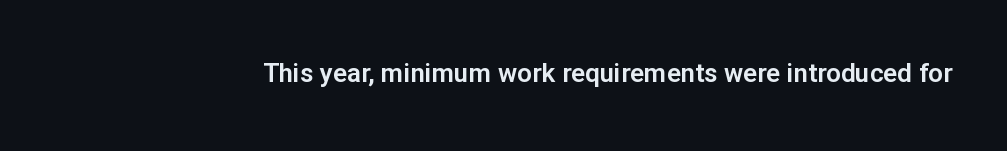
Is there any slant? The stems are plumb. Descenders are the only things crossing below the line. The line texture is even and compact thanks to regular tracking.
